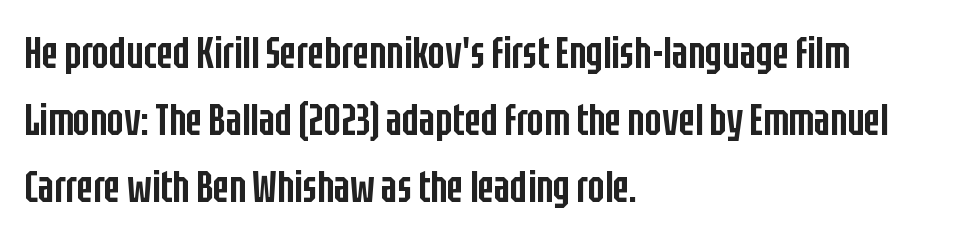
The area under the type is left untouched. The passage is arranged the way most books set body copy — flush left. Default kerning and tracking; the words read as compact shapes. Type style note: lacks serifs. Character widths vary here, with narrow letters taking less room than wide ones. Set as a demibold, roughly 600 on the weight scale.
